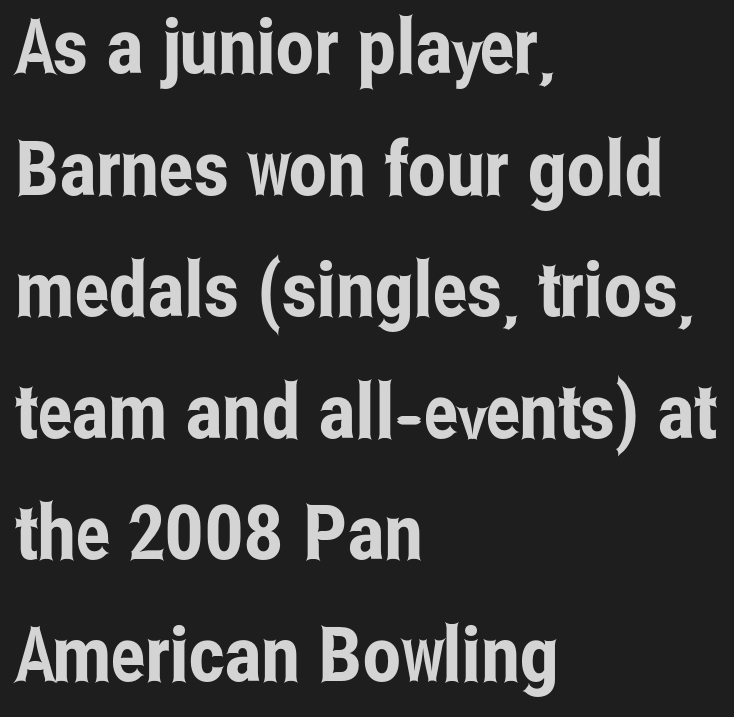
The image shows 76 px condensed sans-serif type, upright; set left-aligned, normal line spacing (1.6x), normal letter spacing, not underlined; low stroke contrast and a medium x-height.
